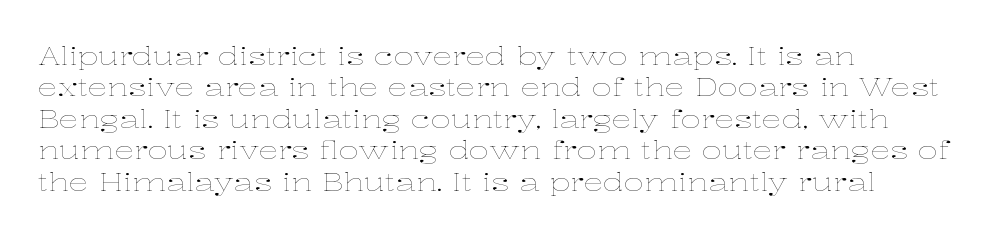
Q: Is the text bold? A: No.
Q: Is the text italic (slanted)? A: No, it is upright.
Q: Is the text underlined? A: No.
Q: How is the paragraph aligned? A: Left-aligned.
Q: Is the spacing between letters normal or unusually wide? A: Normal.
Q: Is the spacing between lines tight, normal or loose? A: Normal.
